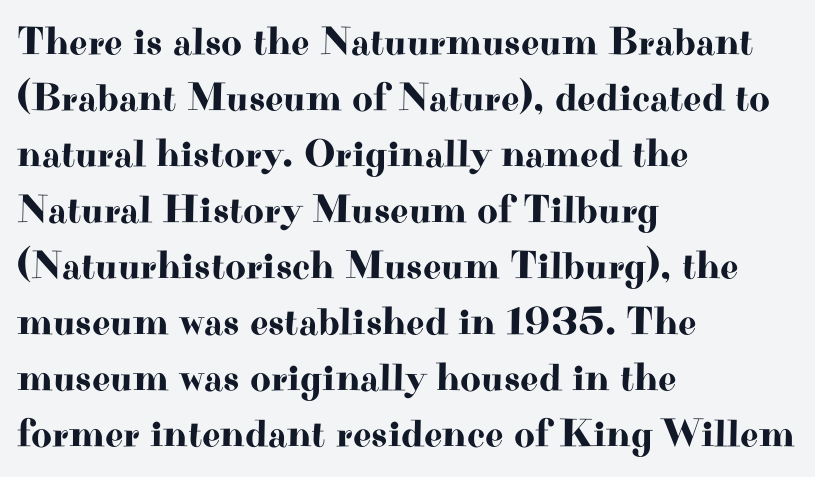
No italicization has been applied; the sample stays upright. Check where the strokes stop: tiny serifs finish them off. A typesetter would call this leading conventional body-copy spacing. Lines of text with bare space underneath. Character widths vary here, with narrow letters taking less room than wide ones. Caption: multi-line text, flush left, ragged right.
